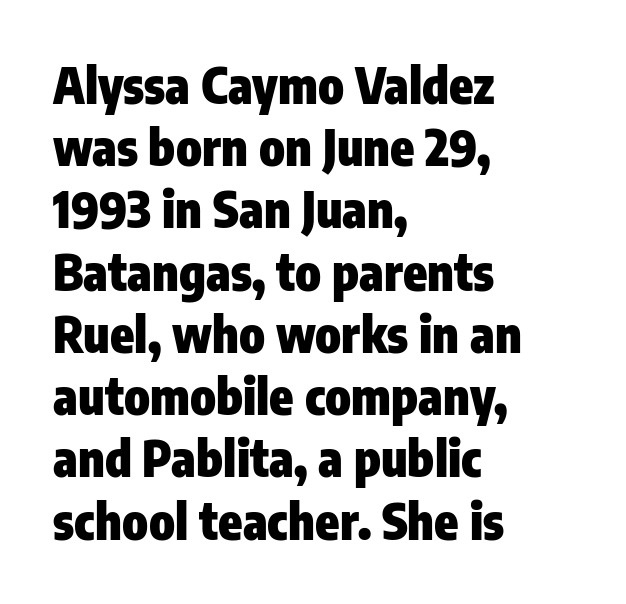
Q: Is the text bold? A: Yes.
Q: Is the text italic (slanted)? A: No, it is upright.
Q: Is the typeface a serif or a sans-serif typeface? A: Sans-serif.
Q: Is the text underlined? A: No.
Q: How is the paragraph aligned? A: Left-aligned.
Q: Is the spacing between letters normal or unusually wide? A: Normal.
Q: Is the spacing between lines tight, normal or loose? A: Normal.
Q: Width (condensed, normal, or wide)? A: Condensed.
Q: Stroke contrast? A: Low.
Q: x-height? A: Medium.
Q: Monospaced? A: No.
